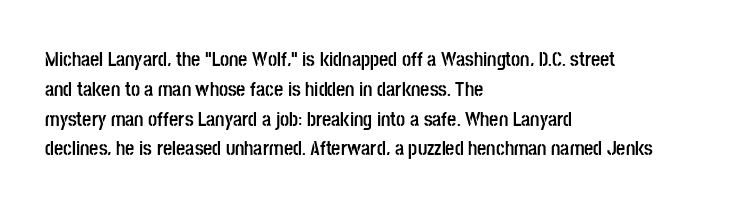
Summary of weight: heavy, a full bold. This sample is left-justified, so line endings fall wherever the words run out. The type sits square on the baseline with zero lean. The lines sit at an ordinary, default distance from one another. A bare baseline throughout the passage. This sample uses plain, unmodified letter spacing.
